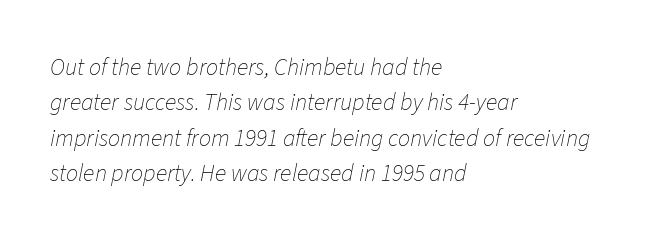
{"italic": "yes", "lean": "right", "slant_degrees": 11, "bold": "no", "underline": "no", "align": "left", "line_spacing": "normal", "line_spacing_ratio": 1.47, "letter_spacing": "normal", "letter_spacing_em": 0.0, "glyph_px": 24}
